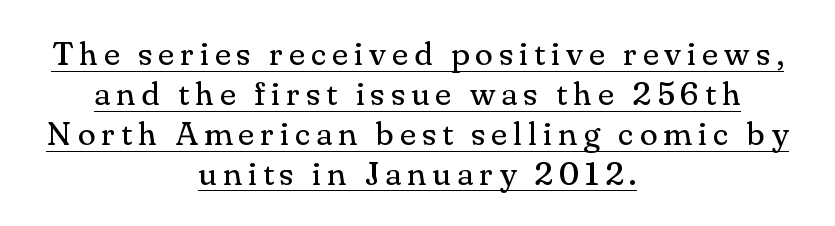
{"serif": "yes", "italic": "no", "bold": "no", "weight": "regular", "width": "normal", "stroke_contrast": "medium", "x_height": "small", "monospaced": "no", "underline": "yes", "align": "center", "line_spacing_ratio": 1.21, "glyph_px": 33}
